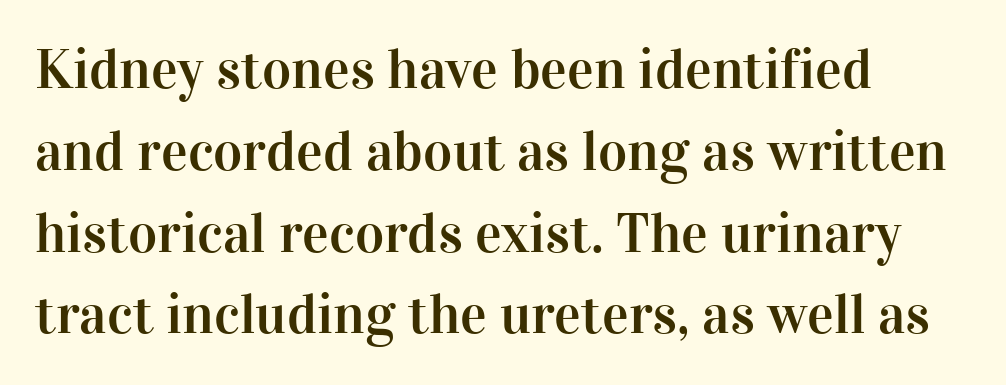
Glyph-to-glyph distance matches everyday printed text. A student would call this left alignment; a typographer would say flush left, rag right. What's the leading like? Ordinary, nothing unusual. The string is rendered with underlining switched off. Spacing verdict: proportional, widths tailored to each character. Regarding serifs, this sample has them.
